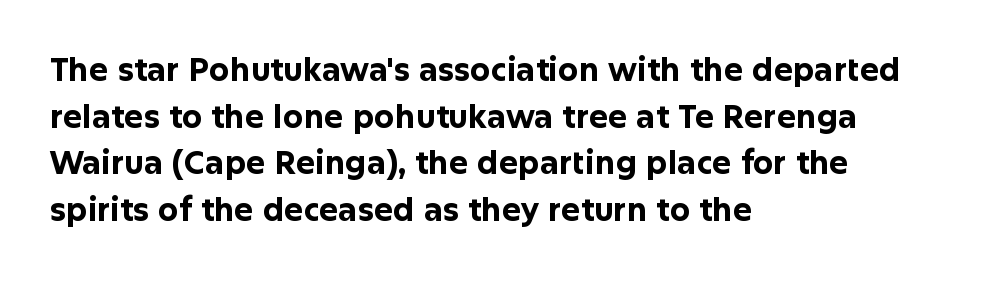
{"serif": "no", "italic": "no", "bold": "yes", "weight": "bold", "width": "normal", "stroke_contrast": "low", "x_height": "medium", "monospaced": "no", "underline": "no", "align": "left", "line_spacing": "normal", "line_spacing_ratio": 1.46, "letter_spacing": "normal", "letter_spacing_em": 0.0, "glyph_px": 32}
